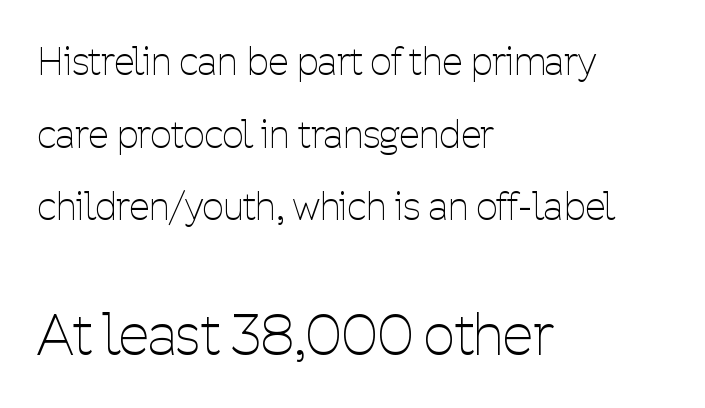
Q: Is the text bold? A: No.
Q: Is the text italic (slanted)? A: No, it is upright.
Q: Is the typeface a serif or a sans-serif typeface? A: Sans-serif.
Q: Is the text underlined? A: No.
Q: How is the paragraph aligned? A: Left-aligned.
Q: Is the spacing between letters normal or unusually wide? A: Normal.
Q: Is the spacing between lines tight, normal or loose? A: Loose.
Q: Which block of text is set in a larger size, the first (top) or the second (bottom)? A: The second (bottom) one.
Q: Width (condensed, normal, or wide)? A: Condensed.
Q: Stroke contrast? A: Low.
Q: x-height? A: Medium.
Q: Monospaced? A: No.
